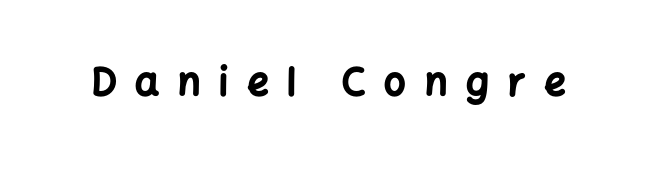
The image shows 38 px bold sans-serif type, upright; set unusually wide letter spacing (+0.49 em), not underlined; low stroke contrast and a medium x-height.
